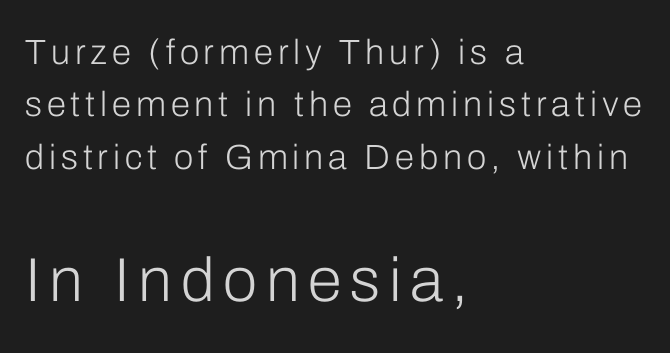
Q: Is the text bold? A: No.
Q: Is the text italic (slanted)? A: No, it is upright.
Q: Is the typeface a serif or a sans-serif typeface? A: Sans-serif.
Q: Is the text underlined? A: No.
Q: How is the paragraph aligned? A: Left-aligned.
Q: Is the spacing between lines tight, normal or loose? A: Normal.
Q: Which block of text is set in a larger size, the first (top) or the second (bottom)? A: The second (bottom) one.
Q: Width (condensed, normal, or wide)? A: Normal.
Q: Stroke contrast? A: Low.
Q: x-height? A: Medium.
Q: Monospaced? A: No.
